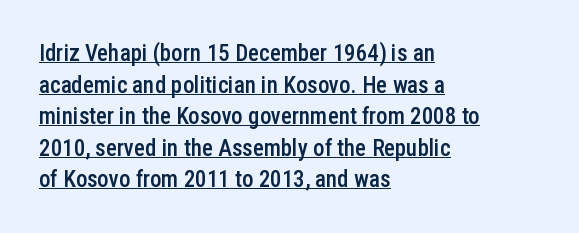
{"italic": "no", "bold": "semi", "underline": "yes", "align": "left", "line_spacing": "normal", "line_spacing_ratio": 1.37, "letter_spacing": "normal", "letter_spacing_em": 0.0, "glyph_px": 23}
